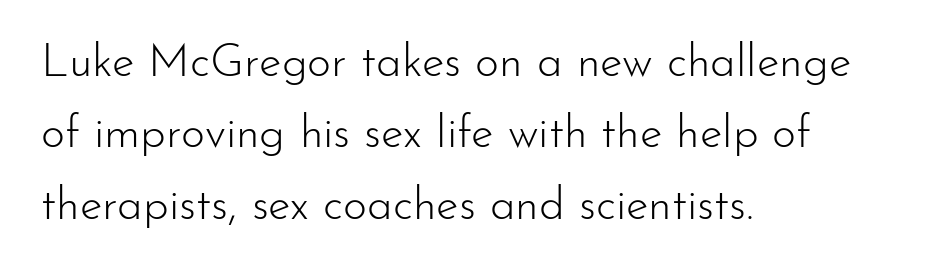
Q: Is the text bold? A: No.
Q: Is the text italic (slanted)? A: No, it is upright.
Q: Is the typeface a serif or a sans-serif typeface? A: Sans-serif.
Q: Is the text underlined? A: No.
Q: How is the paragraph aligned? A: Left-aligned.
Q: Is the spacing between letters normal or unusually wide? A: Normal.
Q: Is the spacing between lines tight, normal or loose? A: Normal.
Q: Width (condensed, normal, or wide)? A: Normal.
Q: Stroke contrast? A: Low.
Q: x-height? A: Small.
Q: Monospaced? A: No.
